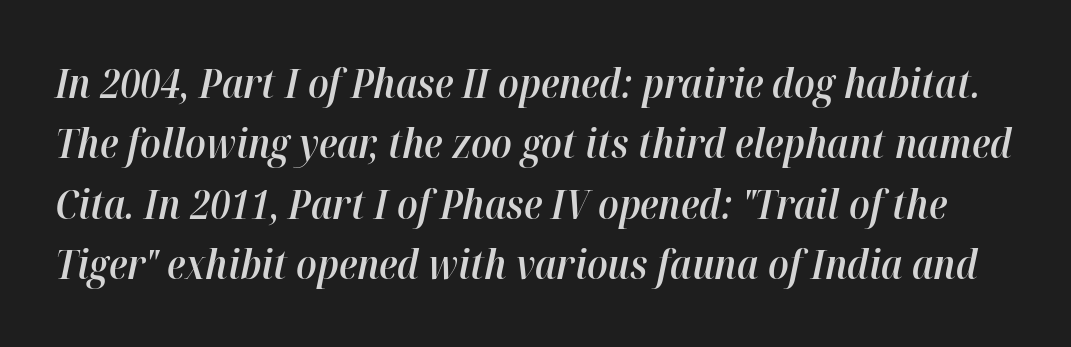
Q: Is the text bold? A: Semi-bold.
Q: Is the text italic (slanted)? A: Yes, it leans right by about 12 degrees.
Q: Is the text underlined? A: No.
Q: Is the spacing between letters normal or unusually wide? A: Normal.
Q: Is the spacing between lines tight, normal or loose? A: Normal.
Q: Width (condensed, normal, or wide)? A: Normal.
Q: Stroke contrast? A: High.
Q: x-height? A: Medium.
Q: Monospaced? A: No.
